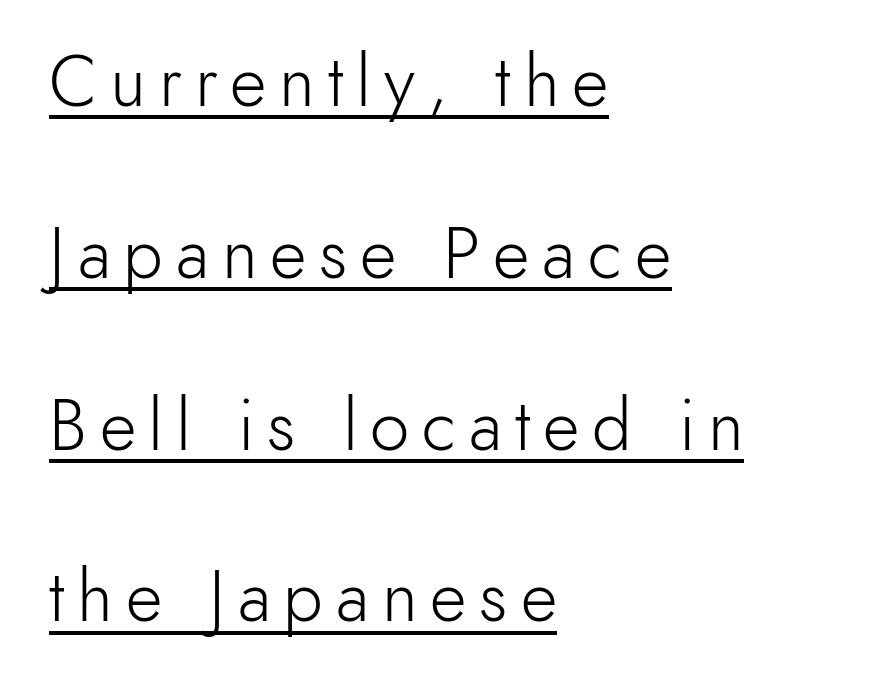
Q: Is the text bold? A: No.
Q: Is the text italic (slanted)? A: No, it is upright.
Q: Is the typeface a serif or a sans-serif typeface? A: Sans-serif.
Q: Is the text underlined? A: Yes.
Q: How is the paragraph aligned? A: Left-aligned.
Q: Is the spacing between lines tight, normal or loose? A: Loose.
Q: Width (condensed, normal, or wide)? A: Normal.
Q: x-height? A: Small.
Q: Monospaced? A: No.
